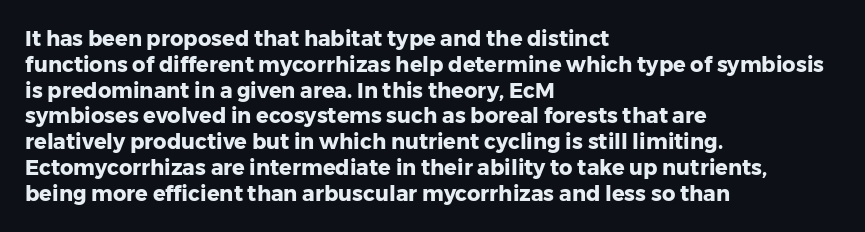
Q: Is the text bold? A: Yes.
Q: Is the text italic (slanted)? A: No, it is upright.
Q: Is the text underlined? A: No.
Q: How is the paragraph aligned? A: Left-aligned.
Q: Is the spacing between letters normal or unusually wide? A: Normal.
